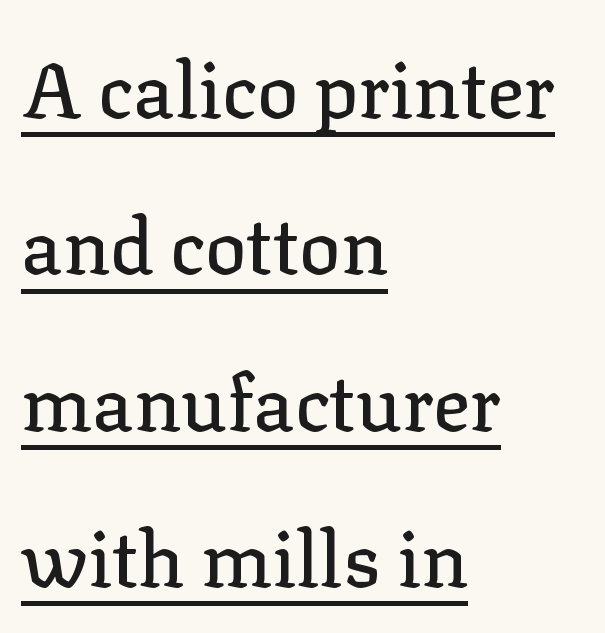
The image shows 77 px serif type, upright; set left-aligned, loose line spacing (2.03x), normal letter spacing, underlined; low stroke contrast and a medium x-height.
